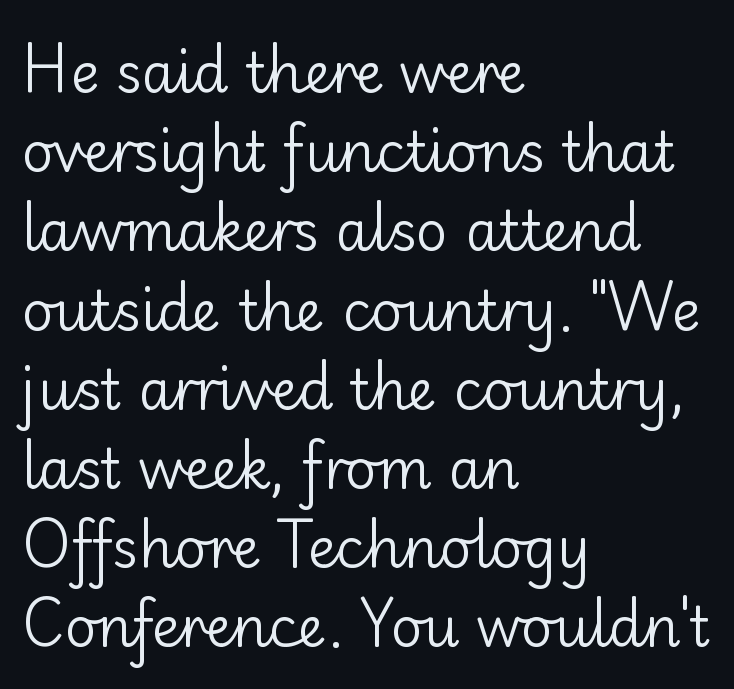
The image shows 55 px regular-weight sans-serif type, upright; set left-aligned, normal line spacing (1.44x), normal letter spacing, not underlined; low stroke contrast and a small x-height.
